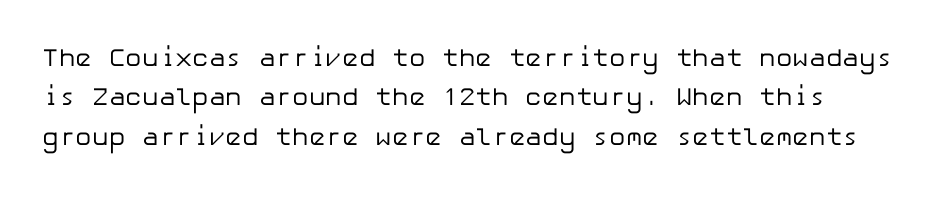
Q: Is the text bold? A: No.
Q: Is the text italic (slanted)? A: No, it is upright.
Q: Is the text underlined? A: No.
Q: Is the spacing between letters normal or unusually wide? A: Normal.
Q: Is the spacing between lines tight, normal or loose? A: Normal.
